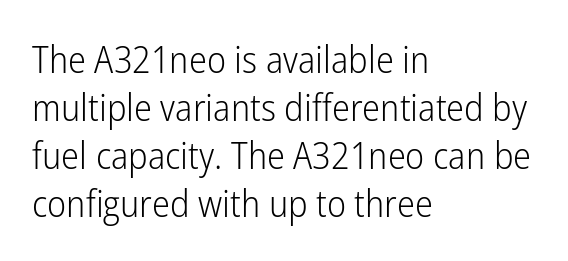
Serifs: no, the terminals of the letterforms are clean. Leading: standard. This rendering features lettering with no underline. Heaviness? Minimal to ordinary, like unemphasized prose. Nobody touched the tracking dial on this one.
